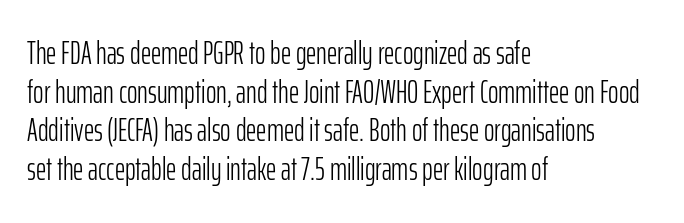
Here the designer chose a conventional face with non-uniform glyph widths. These lines stack with their left ends in a neat column. Observe the ordinary spacing: letters are neighbours, not strangers. The font is comparable to plain body text, perhaps lighter.
